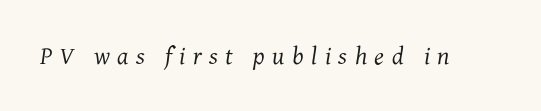
You can tell it's italic because the verticals aren't actually vertical. What stands out about the letter spacing? Its width — letters are far apart. Decoration check: the copy has no underline. The letters look calm and open, with moderate or lighter stems.
